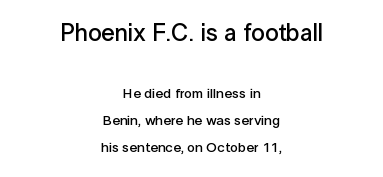
The image shows 24 px text type, upright; set centered, loose line spacing (1.92x), normal letter spacing, not underlined; the first (top) block is 1.71x larger.
